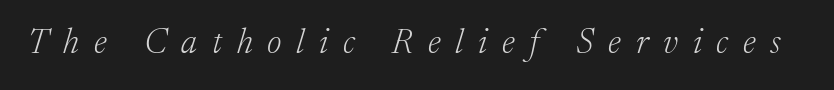
{"serif": "yes", "italic": "yes", "lean": "right", "slant_degrees": 17, "bold": "no", "weight": "light", "width": "normal", "stroke_contrast": "low", "x_height": "medium", "monospaced": "no", "underline": "no", "letter_spacing": "wide", "letter_spacing_em": 0.42, "glyph_px": 35}
